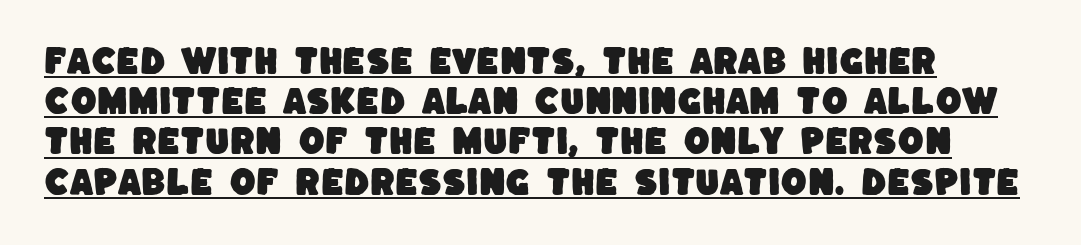
The image shows 30 px sans-serif type; set left-aligned, normal line spacing (1.34x), normal letter spacing, underlined; low stroke contrast and a large x-height.
